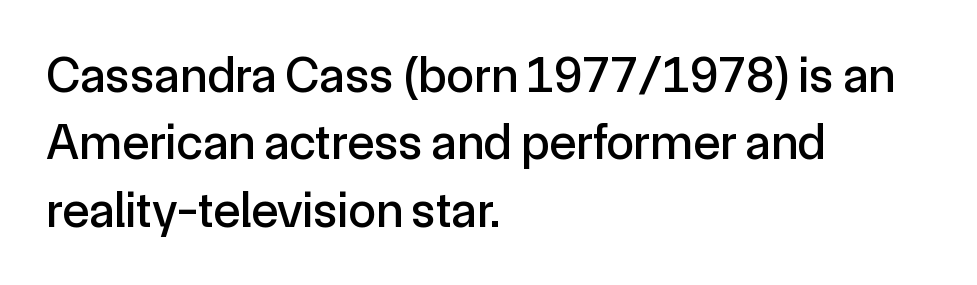
The image shows 50 px sans-serif type, upright; set left-aligned, normal line spacing (1.35x), normal letter spacing, not underlined; a medium x-height.
